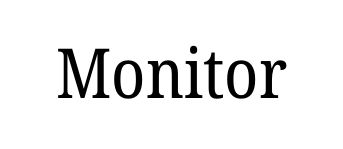
The image shows 69 px regular-weight serif type, upright; set normal letter spacing, not underlined; low stroke contrast and a medium x-height.
